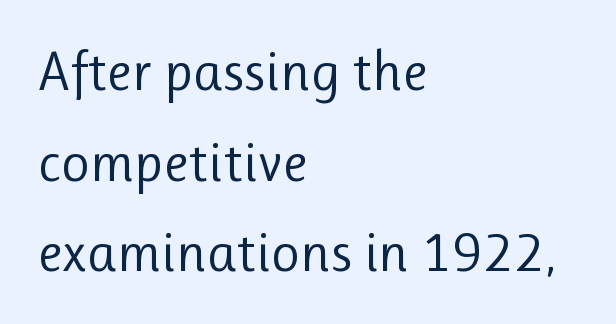
The image shows 56 px regular-weight sans-serif type, upright; set left-aligned, normal line spacing (1.62x), normal letter spacing, not underlined; low stroke contrast and a medium x-height.
